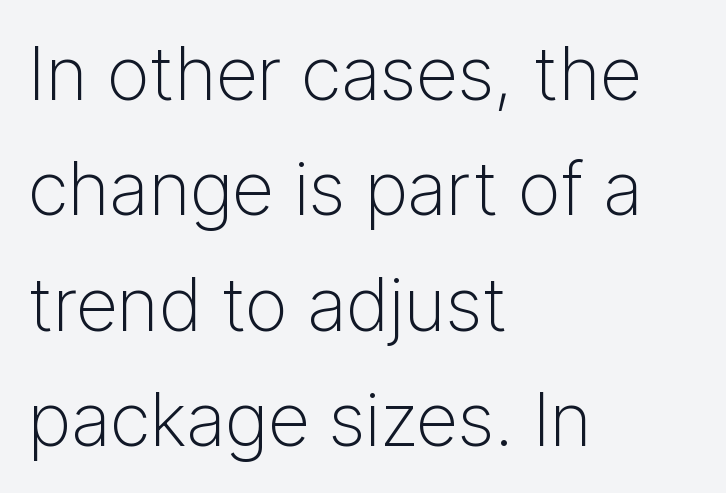
The face looks like a standard text weight, possibly lighter. Honestly, the letter spacing is just normal — you wouldn't notice it. Regarding serifs, this sample does without them. The baseline area is clear. Normally led — the rows are evenly, conventionally spaced.
